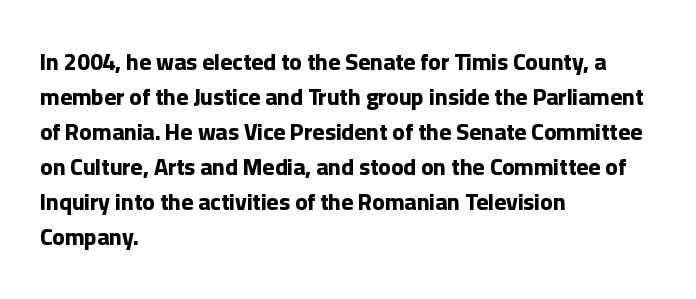
Q: Is the text bold? A: Yes.
Q: Is the text italic (slanted)? A: No, it is upright.
Q: Is the text underlined? A: No.
Q: How is the paragraph aligned? A: Left-aligned.
Q: Is the spacing between letters normal or unusually wide? A: Normal.
Q: Is the spacing between lines tight, normal or loose? A: Normal.
